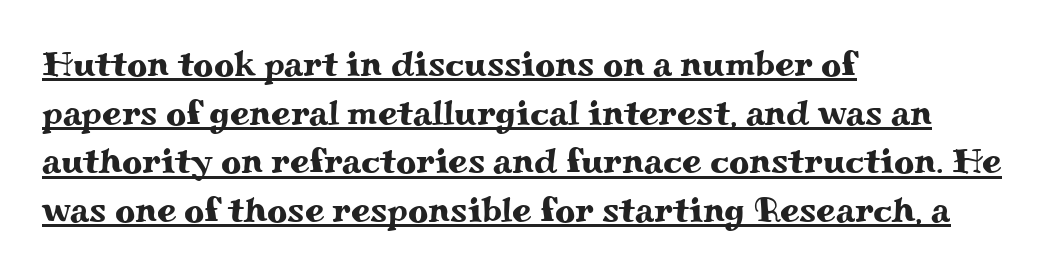
{"serif": "yes", "italic": "no", "width": "wide", "stroke_contrast": "medium", "x_height": "small", "monospaced": "no", "underline": "yes", "align": "left", "line_spacing": "normal", "line_spacing_ratio": 1.39, "letter_spacing": "normal", "letter_spacing_em": 0.0, "glyph_px": 35}
